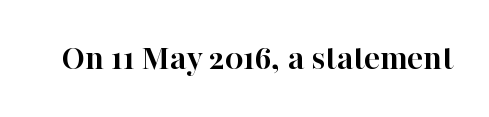
{"serif": "yes", "italic": "no", "bold": "yes", "weight": "semibold", "width": "normal", "stroke_contrast": "high", "x_height": "medium", "monospaced": "no", "underline": "no", "letter_spacing": "normal", "letter_spacing_em": 0.0, "glyph_px": 37}
